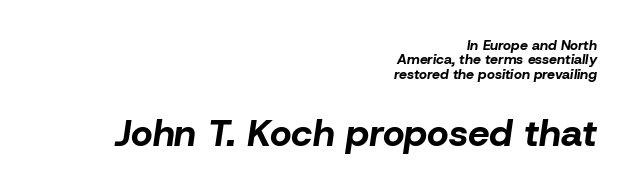
Q: Is the text bold? A: Yes.
Q: Is the text italic (slanted)? A: Yes, it leans right by about 8 degrees.
Q: Is the text underlined? A: No.
Q: How is the paragraph aligned? A: Right-aligned.
Q: Is the spacing between letters normal or unusually wide? A: Normal.
Q: Is the spacing between lines tight, normal or loose? A: Tight.
Q: Which block of text is set in a larger size, the first (top) or the second (bottom)? A: The second (bottom) one.
Q: Width (condensed, normal, or wide)? A: Normal.
Q: Stroke contrast? A: Low.
Q: x-height? A: Medium.
Q: Monospaced? A: No.
